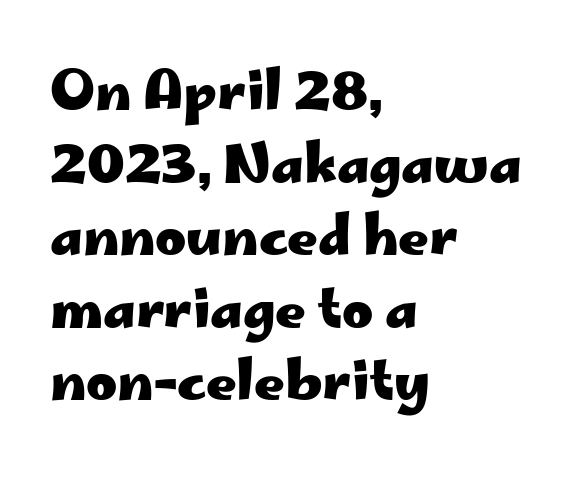
Q: Is the text bold? A: Yes.
Q: Is the text italic (slanted)? A: No, it is upright.
Q: Is the typeface a serif or a sans-serif typeface? A: Sans-serif.
Q: Is the text underlined? A: No.
Q: How is the paragraph aligned? A: Left-aligned.
Q: Is the spacing between letters normal or unusually wide? A: Normal.
Q: Is the spacing between lines tight, normal or loose? A: Normal.
Q: Width (condensed, normal, or wide)? A: Wide.
Q: Stroke contrast? A: Low.
Q: x-height? A: Small.
Q: Monospaced? A: No.
